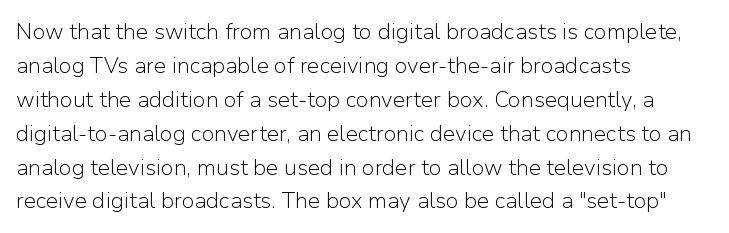
{"italic": "no", "bold": "no", "underline": "no", "align": "left", "line_spacing": "normal", "line_spacing_ratio": 1.54, "letter_spacing": "normal", "letter_spacing_em": 0.0, "glyph_px": 22}
